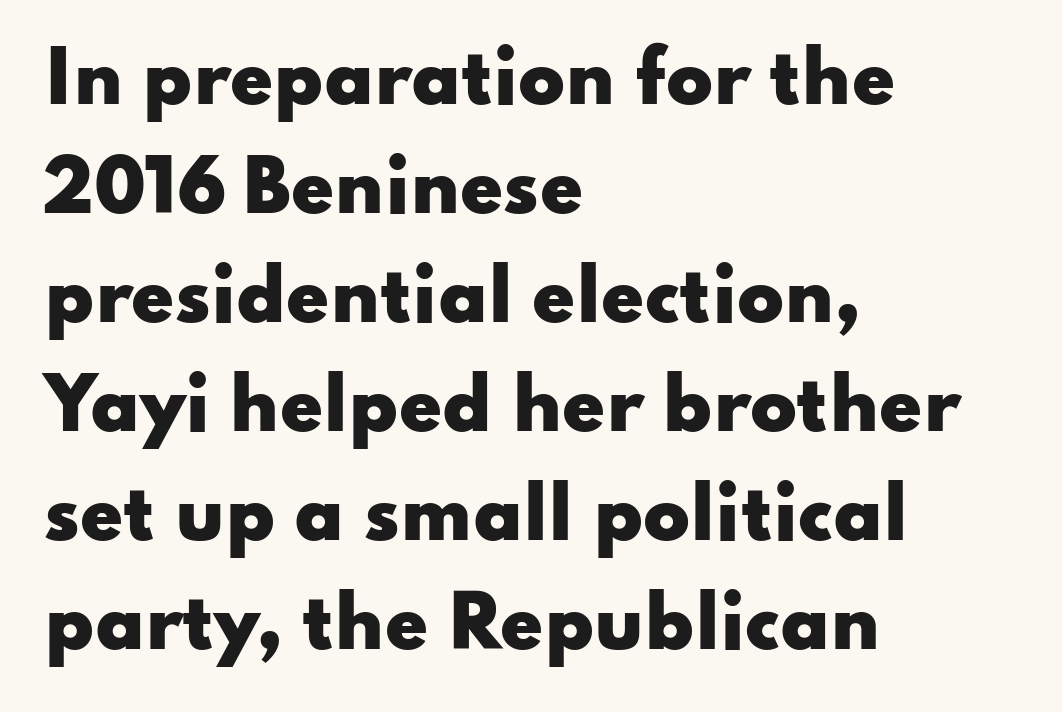
The image shows 69 px heavy, wide sans-serif type, upright; set left-aligned, normal line spacing (1.58x), normal letter spacing, not underlined; low stroke contrast and a small x-height.
